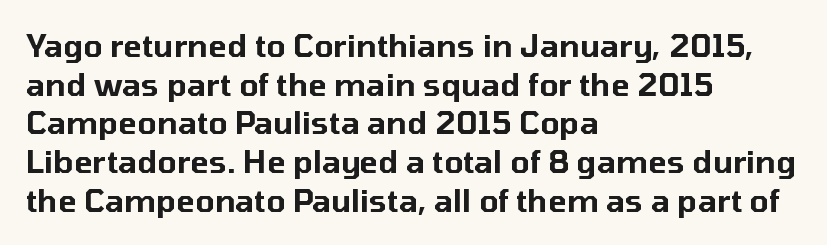
{"serif": "no", "italic": "no", "width": "normal", "stroke_contrast": "low", "x_height": "medium", "monospaced": "no", "underline": "no", "align": "left", "line_spacing": "normal", "line_spacing_ratio": 1.25, "letter_spacing": "normal", "letter_spacing_em": 0.0, "glyph_px": 31}
